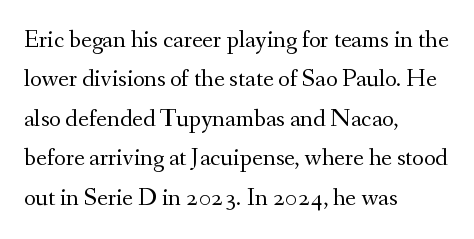
Q: Is the text bold? A: No.
Q: Is the text italic (slanted)? A: No, it is upright.
Q: Is the text underlined? A: No.
Q: How is the paragraph aligned? A: Left-aligned.
Q: Is the spacing between letters normal or unusually wide? A: Normal.
Q: Is the spacing between lines tight, normal or loose? A: Normal.
